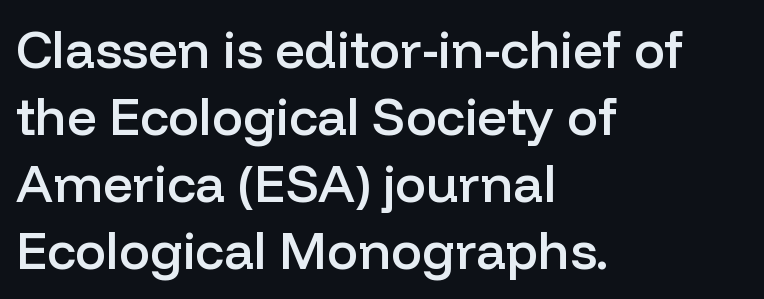
Q: Is the text bold? A: Semi-bold.
Q: Is the text italic (slanted)? A: No, it is upright.
Q: Is the typeface a serif or a sans-serif typeface? A: Sans-serif.
Q: Is the text underlined? A: No.
Q: How is the paragraph aligned? A: Left-aligned.
Q: Is the spacing between letters normal or unusually wide? A: Normal.
Q: Is the spacing between lines tight, normal or loose? A: Normal.
Q: Width (condensed, normal, or wide)? A: Normal.
Q: Stroke contrast? A: Low.
Q: x-height? A: Medium.
Q: Monospaced? A: No.
